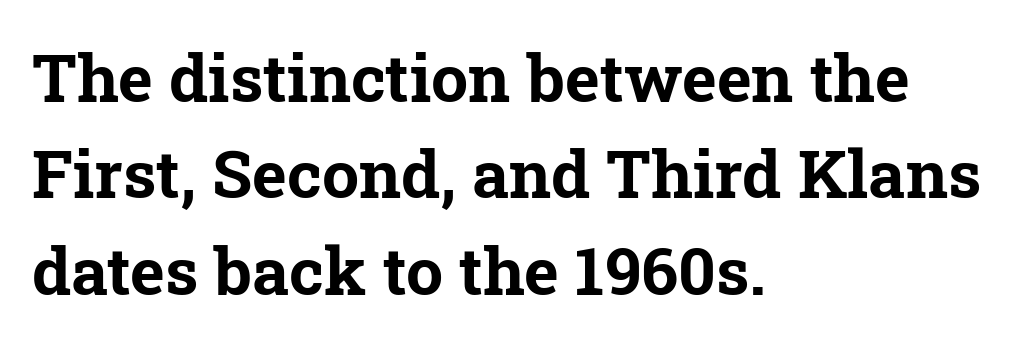
Characters follow at the spacing the type designer built in. The glyphs in this specimen are seriffed. A full-strength bold gives these letters their thick strokes. The passage shown is typed in a proportional face where columns would drift. The string is rendered with underlining switched off.
